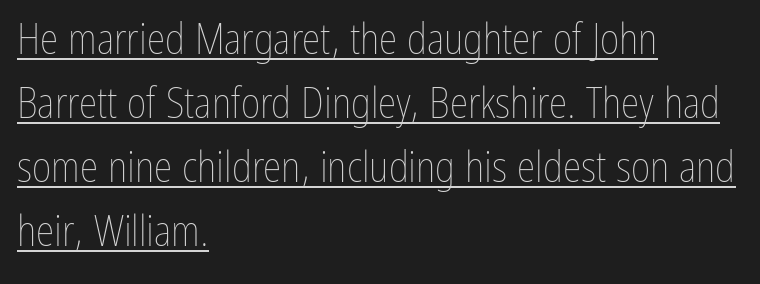
These characters rest on top of a visible drawn line. Vertical stems look standard width or narrower in stroke. Each letter keeps its own natural width here, so spacing adapts to shape. There is no visible air inserted between adjacent glyphs. A normal amount of white space separates one row of letters from the next. Compared with a centered layout, this one pins lines to the left instead.
